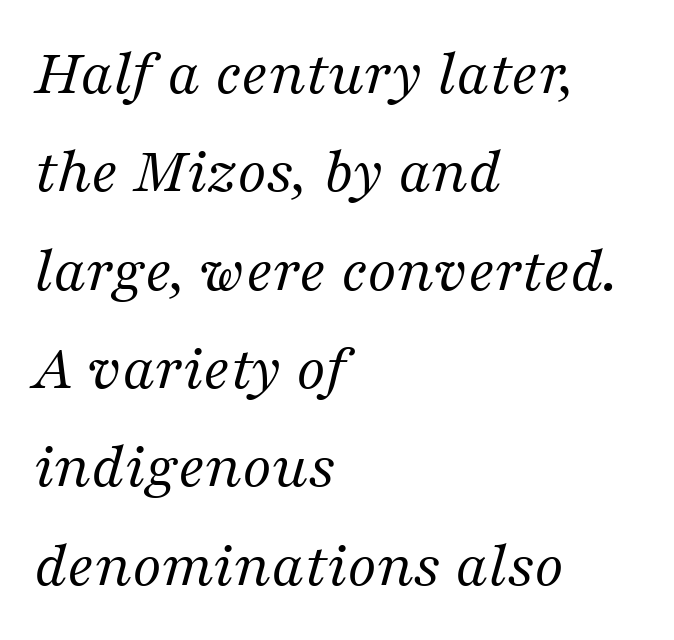
The image shows 66 px regular-weight serif type, italic (leaning right); set left-aligned, normal line spacing (1.49x), normal letter spacing, not underlined; medium stroke contrast and a medium x-height.
